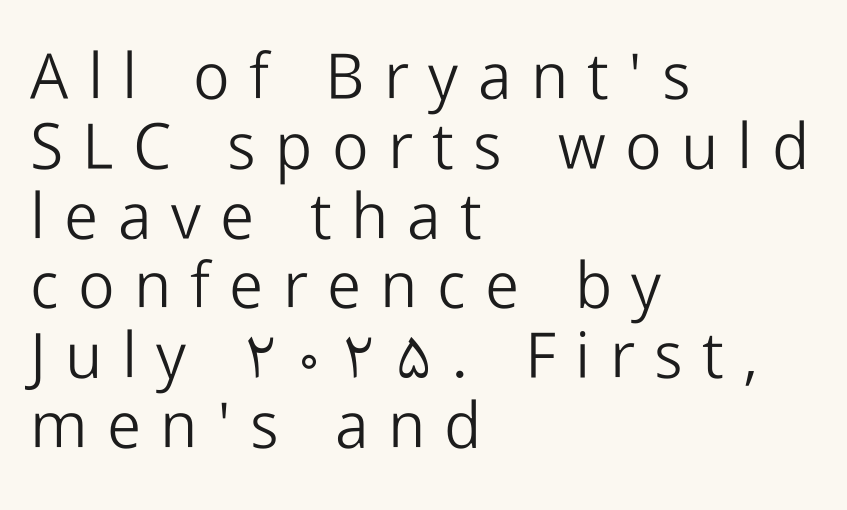
This rendering features lettering with no underline. The rendering anchors every line to the left-hand side. Do the characters align in a grid? No, the font is proportional. The axis of the letterforms is exactly vertical. The font sits on the lighter half of the weight spectrum, regular included.
